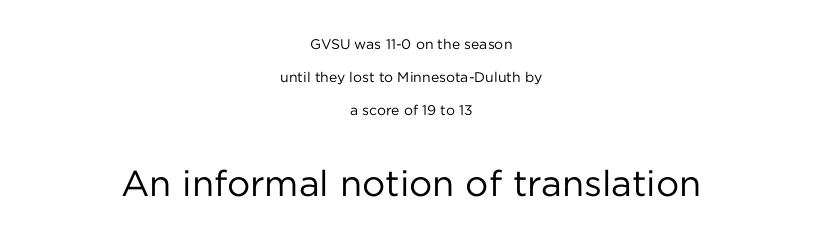
Does extra space separate the letters? No, they use regular spacing. The letters stand upright; this is a roman face. A typesetter would call this leading open, well beyond the default. Compared with a flush-left layout, this one balances lines on the center instead. Each letter's strokes conclude bluntly, with no projecting serifs.
